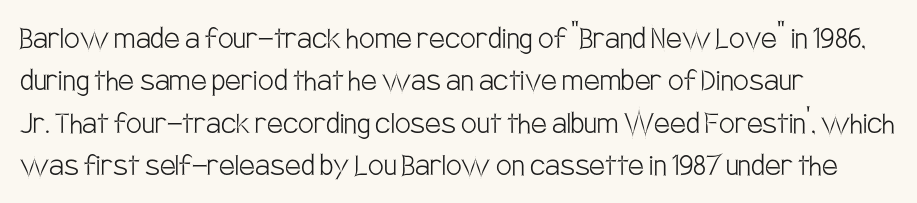
Q: Is the text bold? A: No.
Q: Is the text italic (slanted)? A: No, it is upright.
Q: Is the typeface a serif or a sans-serif typeface? A: Sans-serif.
Q: Is the text underlined? A: No.
Q: How is the paragraph aligned? A: Left-aligned.
Q: Is the spacing between letters normal or unusually wide? A: Normal.
Q: Width (condensed, normal, or wide)? A: Condensed.
Q: Stroke contrast? A: Low.
Q: x-height? A: Large.
Q: Monospaced? A: No.
